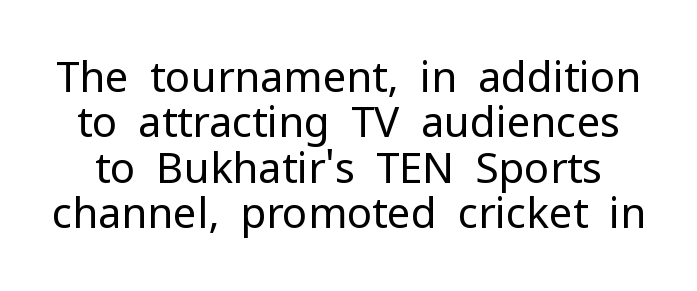
The image shows 42 px regular-weight sans-serif type, upright; set tight line spacing (1.08x), normal letter spacing, not underlined; low stroke contrast and a medium x-height.
